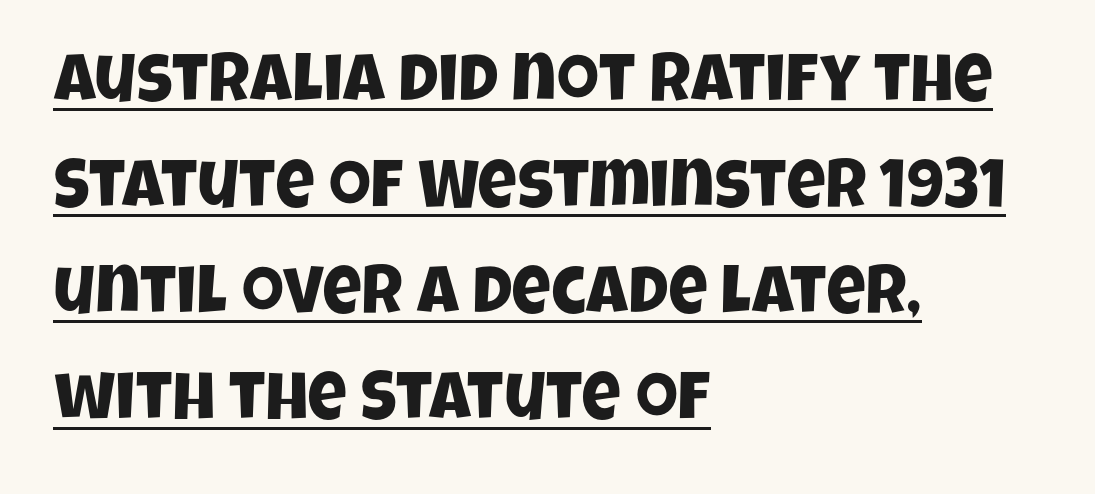
The image shows 68 px condensed sans-serif type; set left-aligned, normal line spacing (1.56x), normal letter spacing, underlined; low stroke contrast and a large x-height.
